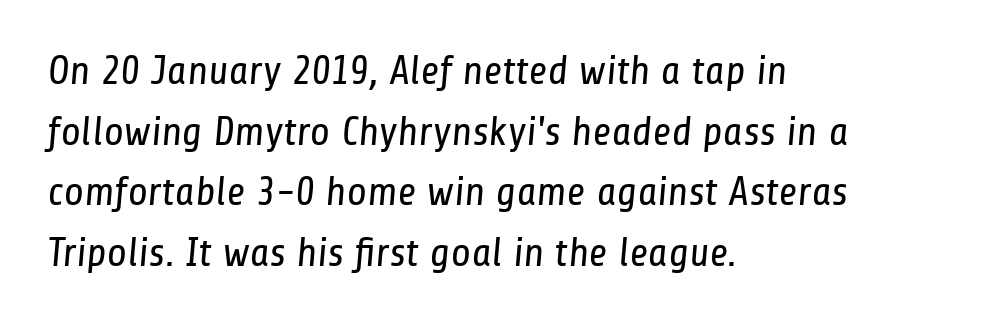
{"serif": "no", "bold": "no", "weight": "regular", "width": "condensed", "stroke_contrast": "low", "x_height": "medium", "monospaced": "no", "underline": "no", "align": "left", "line_spacing": "normal", "line_spacing_ratio": 1.48, "letter_spacing": "normal", "letter_spacing_em": 0.0, "glyph_px": 41}
